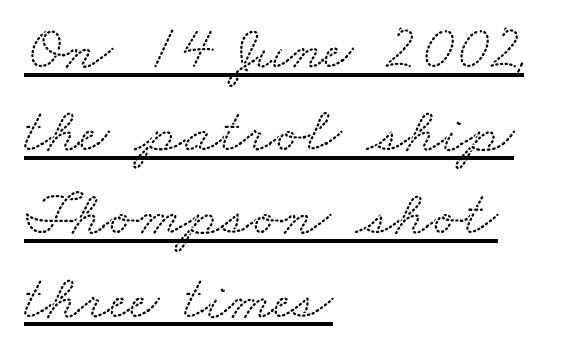
The image shows 64 px wide serif type; set left-aligned, normal line spacing (1.3x), normal letter spacing, underlined; low stroke contrast and a small x-height.
